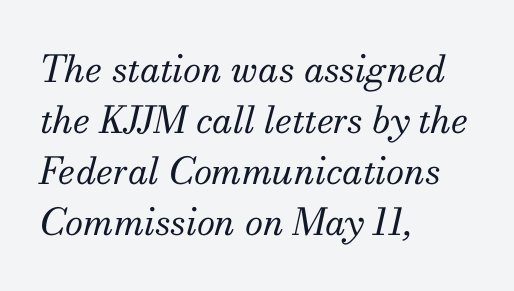
{"serif": "yes", "italic": "yes", "lean": "right", "slant_degrees": 13, "bold": "no", "weight": "regular", "width": "normal", "stroke_contrast": "medium", "x_height": "small", "monospaced": "no", "underline": "no", "align": "left", "line_spacing": "normal", "line_spacing_ratio": 1.38, "letter_spacing": "normal", "letter_spacing_em": 0.0, "glyph_px": 37}
